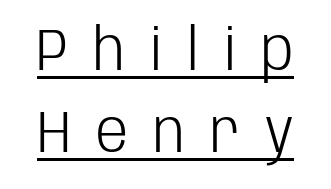
{"serif": "no", "italic": "no", "bold": "no", "weight": "light", "width": "condensed", "stroke_contrast": "low", "x_height": "large", "monospaced": "no", "underline": "yes", "line_spacing": "normal", "line_spacing_ratio": 1.41, "letter_spacing": "wide", "letter_spacing_em": 0.43, "glyph_px": 58}
